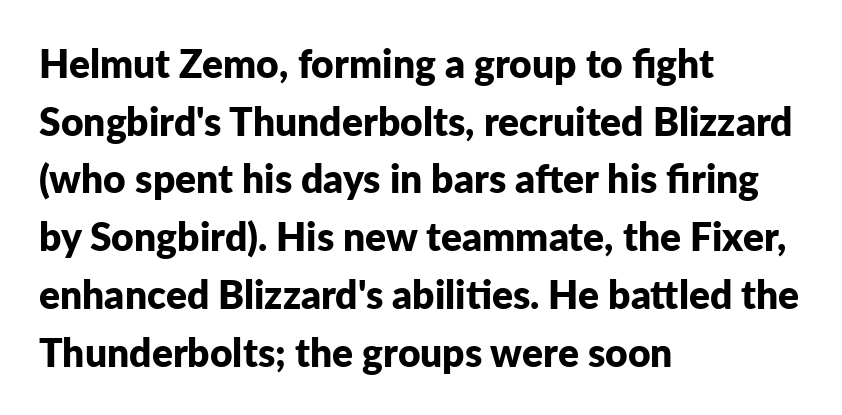
Q: Is the text bold? A: Yes.
Q: Is the text italic (slanted)? A: No, it is upright.
Q: Is the typeface a serif or a sans-serif typeface? A: Sans-serif.
Q: Is the text underlined? A: No.
Q: How is the paragraph aligned? A: Left-aligned.
Q: Is the spacing between letters normal or unusually wide? A: Normal.
Q: Is the spacing between lines tight, normal or loose? A: Normal.
Q: Width (condensed, normal, or wide)? A: Normal.
Q: Stroke contrast? A: Low.
Q: x-height? A: Medium.
Q: Monospaced? A: No.
